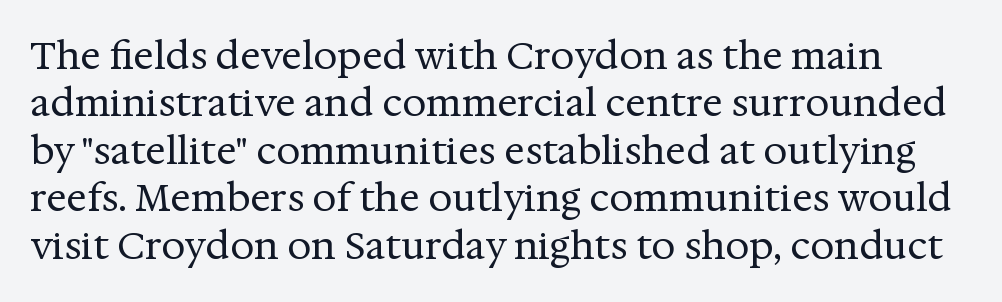
Q: Is the text bold? A: No.
Q: Is the text italic (slanted)? A: No, it is upright.
Q: Is the typeface a serif or a sans-serif typeface? A: Serif.
Q: Is the text underlined? A: No.
Q: Is the spacing between letters normal or unusually wide? A: Normal.
Q: Is the spacing between lines tight, normal or loose? A: Normal.
Q: Width (condensed, normal, or wide)? A: Normal.
Q: Stroke contrast? A: Medium.
Q: x-height? A: Medium.
Q: Monospaced? A: No.
